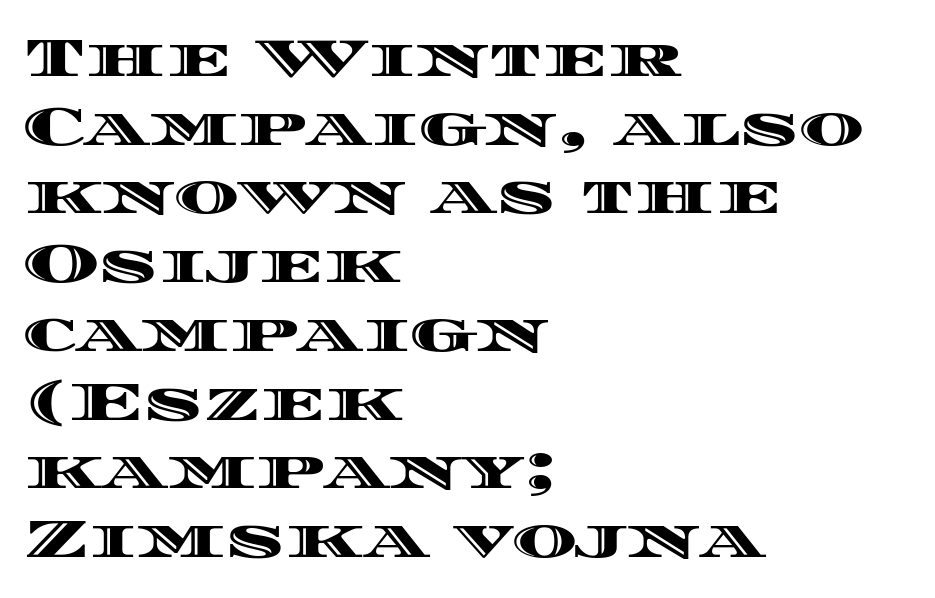
Alignment: flush left. These lines sit exactly where default settings would place them. The lettering stays uniformly vertical, giving the passage a roman look. Character widths vary here, with narrow letters taking less room than wide ones. Honestly, there is no underline to notice here at all.
